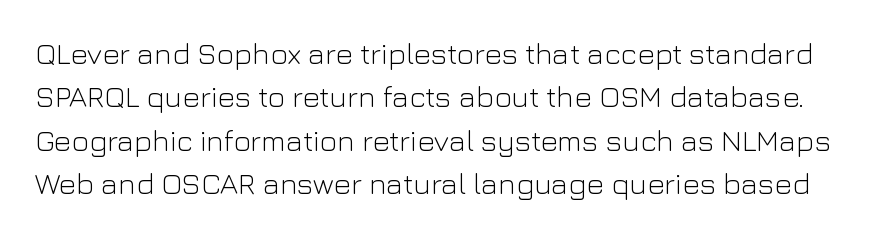
Do the characters align in a grid? No, the font is proportional. You could call the tracking neutral — neither tight nor loose. Stems here are at most as thick as an everyday book face. Honestly, there is no underline to notice here at all. The characters display no serif detailing; their extremities are plain. This sample uses an upright cut, with every glyph sitting square on the baseline.
